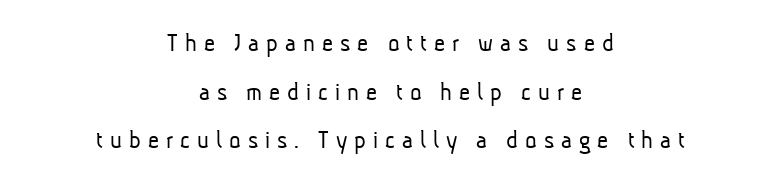
Glance below the letters and you will spot only blank space. Words appear elongated and porous because spacing is wide. Horizontally, the lines are justified to the midpoint only. Stems and bowls with no extra thickness — not bold.
